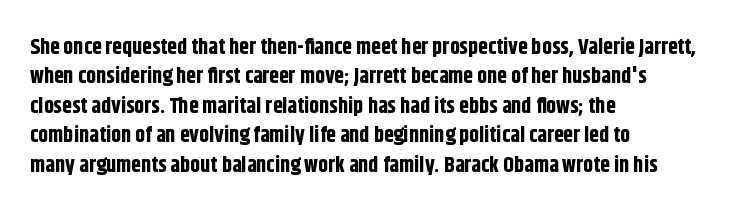
Q: Is the text bold? A: Yes.
Q: Is the text italic (slanted)? A: No, it is upright.
Q: Is the text underlined? A: No.
Q: How is the paragraph aligned? A: Left-aligned.
Q: Is the spacing between letters normal or unusually wide? A: Normal.
Q: Is the spacing between lines tight, normal or loose? A: Normal.
